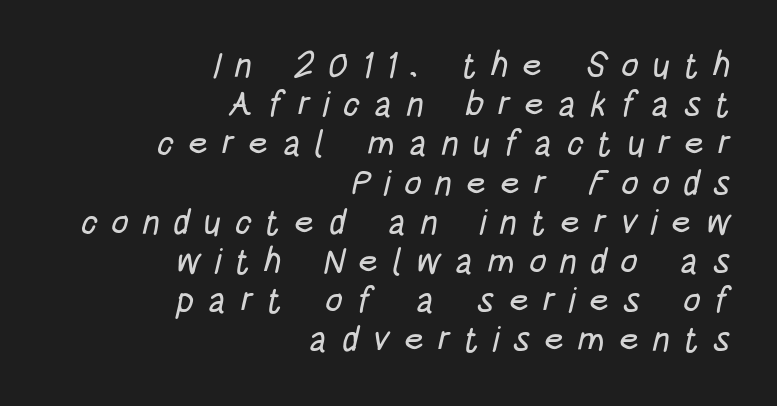
Q: Is the typeface a serif or a sans-serif typeface? A: Sans-serif.
Q: Is the text underlined? A: No.
Q: How is the paragraph aligned? A: Right-aligned.
Q: Is the spacing between letters normal or unusually wide? A: Unusually wide.
Q: Is the spacing between lines tight, normal or loose? A: Tight.
Q: Width (condensed, normal, or wide)? A: Condensed.
Q: Stroke contrast? A: Low.
Q: x-height? A: Large.
Q: Monospaced? A: No.
